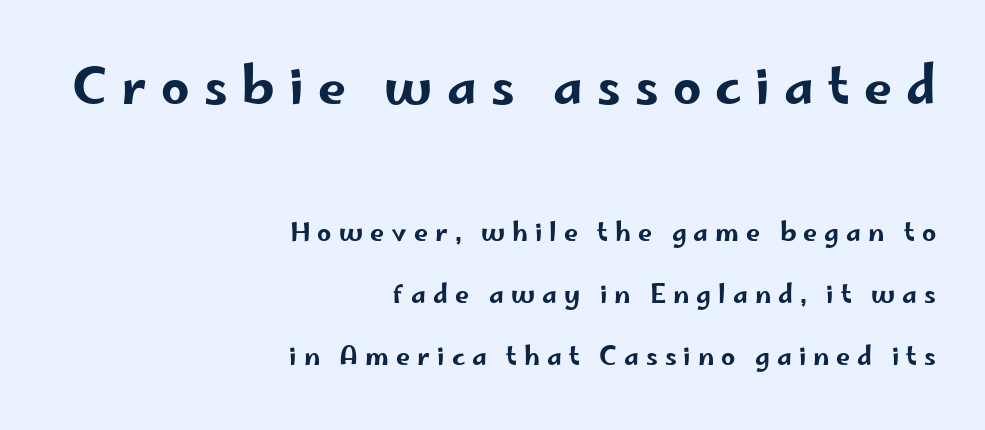
{"serif": "no", "italic": "no", "width": "wide", "stroke_contrast": "low", "x_height": "small", "monospaced": "no", "underline": "no", "align": "right", "line_spacing": "loose", "line_spacing_ratio": 2.48, "letter_spacing": "wide", "letter_spacing_em": 0.28, "larger_block": "first", "size_ratio": 2.0, "glyph_px": 50}
